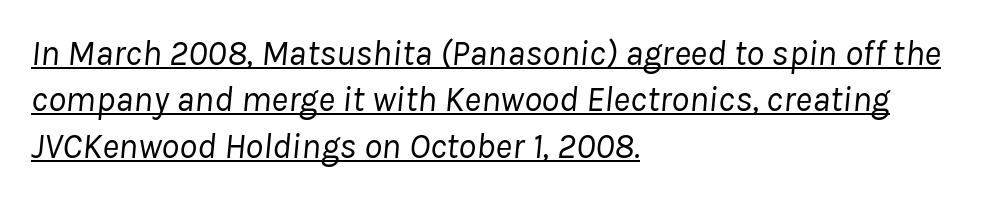
The image shows 36 px regular-weight type, italic (leaning right); set left-aligned, normal line spacing (1.29x), normal letter spacing, underlined; low stroke contrast and a medium x-height.
